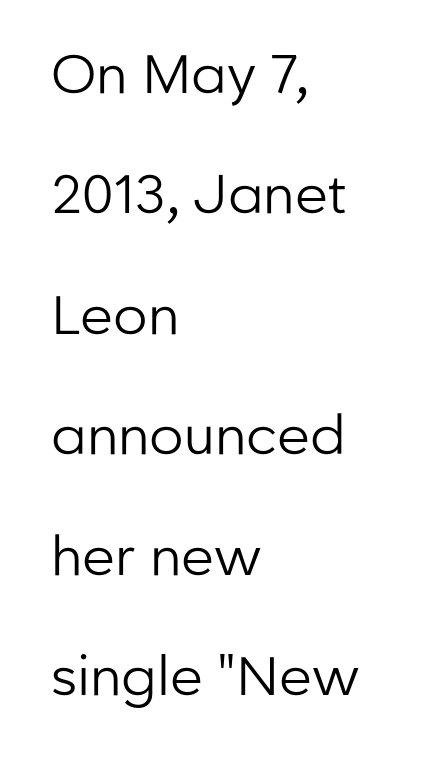
Reading down the column, the eye jumps a long way to each next line. Ink coverage per letter is moderate at most. Descenders are the only things crossing below the line. These lines stack with their left ends in a neat column.
